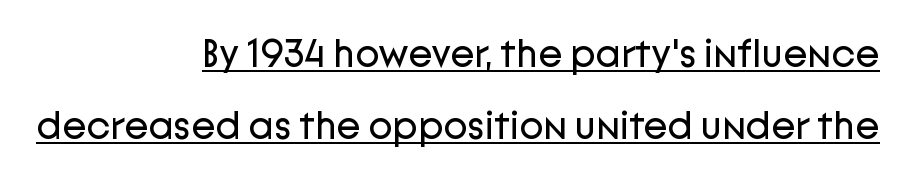
{"serif": "no", "italic": "no", "bold": "no", "weight": "regular", "width": "normal", "stroke_contrast": "low", "x_height": "medium", "monospaced": "no", "underline": "yes", "align": "right", "line_spacing_ratio": 1.8, "letter_spacing": "normal", "letter_spacing_em": 0.0, "glyph_px": 40}
